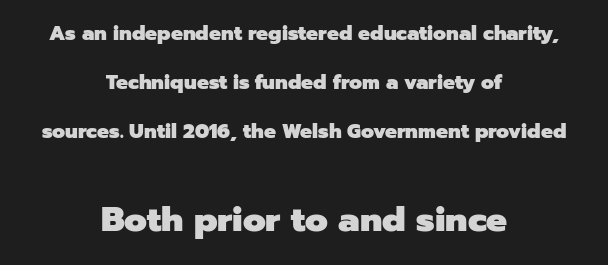
Q: Is the text bold? A: Yes.
Q: Is the text italic (slanted)? A: No, it is upright.
Q: Is the typeface a serif or a sans-serif typeface? A: Sans-serif.
Q: Is the text underlined? A: No.
Q: How is the paragraph aligned? A: Centered.
Q: Is the spacing between letters normal or unusually wide? A: Normal.
Q: Is the spacing between lines tight, normal or loose? A: Loose.
Q: Which block of text is set in a larger size, the first (top) or the second (bottom)? A: The second (bottom) one.
Q: Width (condensed, normal, or wide)? A: Normal.
Q: Stroke contrast? A: Low.
Q: x-height? A: Medium.
Q: Monospaced? A: No.
